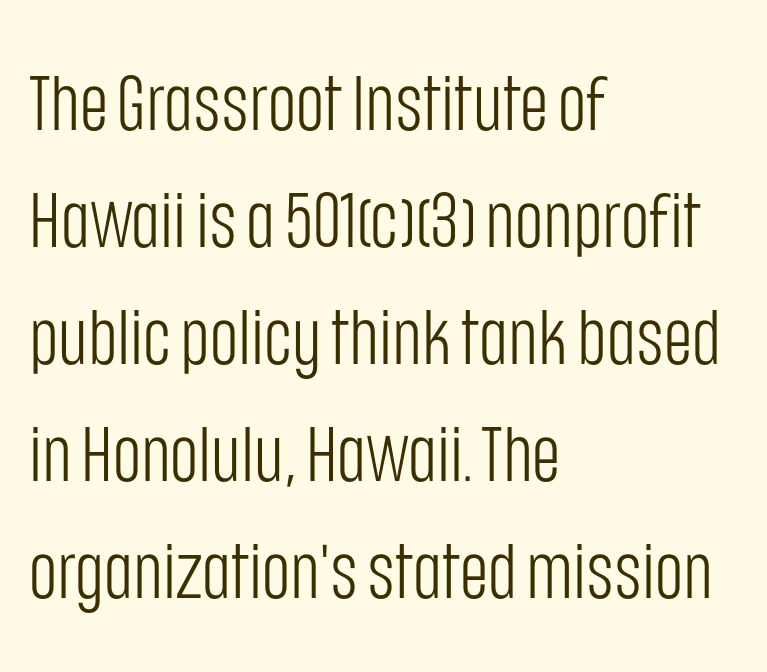
The image shows 77 px light, condensed sans-serif type, upright; set left-aligned, normal line spacing (1.52x), normal letter spacing, not underlined; low stroke contrast and a large x-height.
